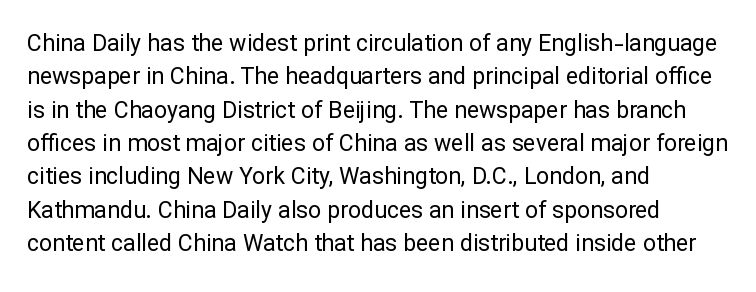
Q: Is the text bold? A: No.
Q: Is the text italic (slanted)? A: No, it is upright.
Q: Is the text underlined? A: No.
Q: How is the paragraph aligned? A: Left-aligned.
Q: Is the spacing between letters normal or unusually wide? A: Normal.
Q: Is the spacing between lines tight, normal or loose? A: Normal.
